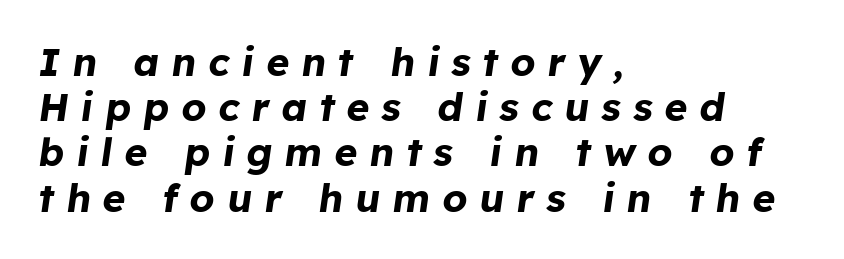
A student would call this left alignment; a typographer would say flush left, rag right. Compared with an ordinary text face, these strokes are far heavier — a full bold. Only glyphs here, with clear space below each row. Looking at the ascenders, they clearly lean. Inter-character spacing is expanded well beyond the font's built-in metrics.
